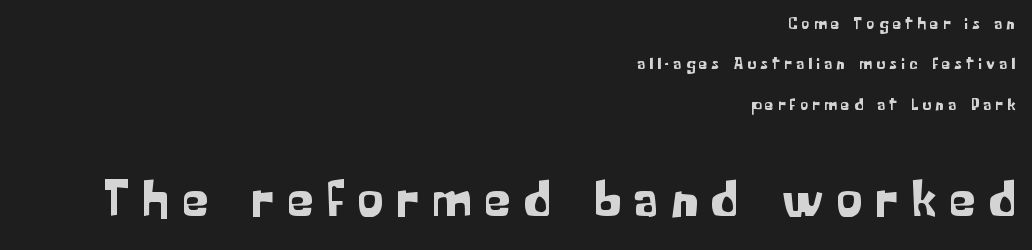
The image shows 52 px sans-serif type, upright; set right-aligned, loose line spacing (2.37x), unusually wide letter spacing (+0.26 em), not underlined; the second (bottom) block is 3.06x larger; low stroke contrast and a medium x-height.
